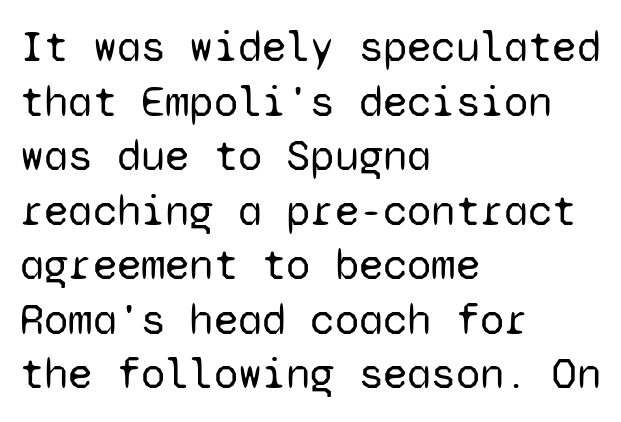
Q: Is the text bold? A: No.
Q: Is the text italic (slanted)? A: No, it is upright.
Q: Is the typeface a serif or a sans-serif typeface? A: Sans-serif.
Q: Is the text underlined? A: No.
Q: How is the paragraph aligned? A: Left-aligned.
Q: Is the spacing between letters normal or unusually wide? A: Normal.
Q: Width (condensed, normal, or wide)? A: Normal.
Q: Stroke contrast? A: Low.
Q: x-height? A: Medium.
Q: Monospaced? A: Yes.
